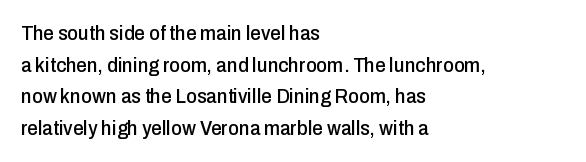
The image shows 21 px text type, upright; set left-aligned, normal line spacing (1.51x), normal letter spacing, not underlined.
